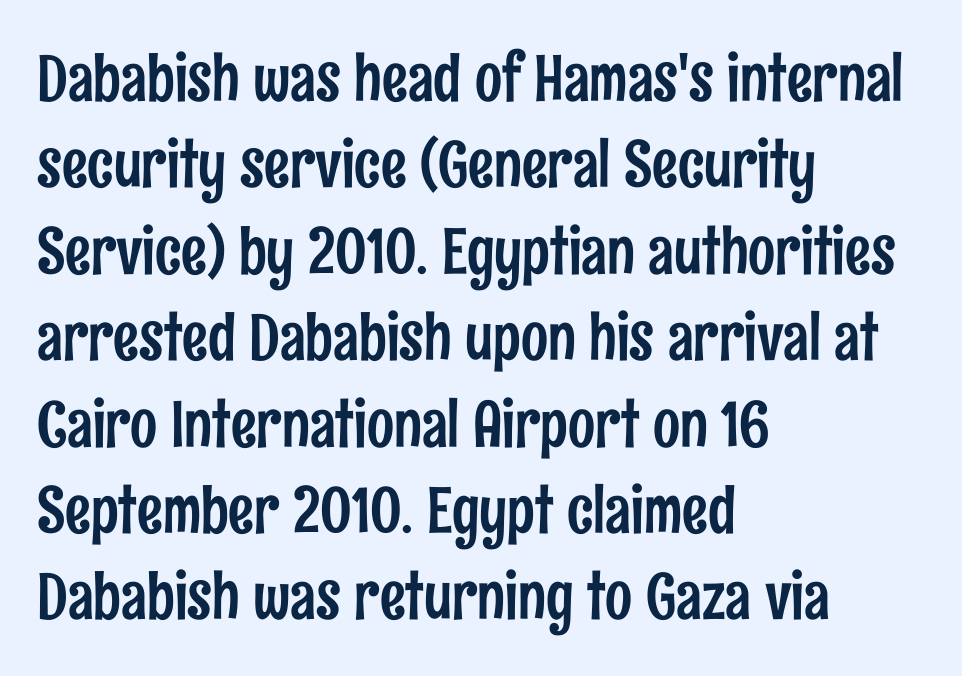
Q: Is the text italic (slanted)? A: No, it is upright.
Q: Is the typeface a serif or a sans-serif typeface? A: Sans-serif.
Q: Is the text underlined? A: No.
Q: How is the paragraph aligned? A: Left-aligned.
Q: Is the spacing between letters normal or unusually wide? A: Normal.
Q: Is the spacing between lines tight, normal or loose? A: Normal.
Q: Width (condensed, normal, or wide)? A: Condensed.
Q: Stroke contrast? A: Low.
Q: x-height? A: Medium.
Q: Monospaced? A: No.
